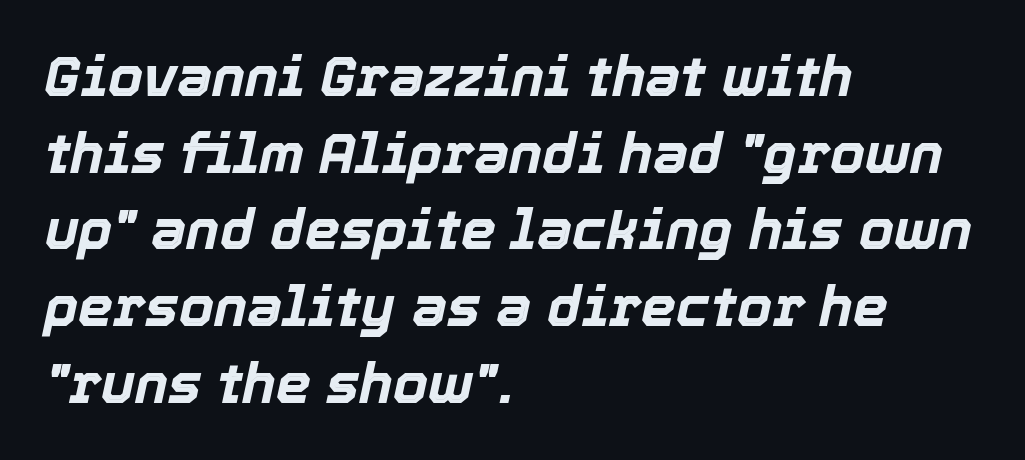
Honestly, the row spacing looks completely unremarkable. Character widths vary here, with narrow letters taking less room than wide ones. Standard letterfit; no display-style spreading of the glyphs. A clean baseline with only descenders dipping below it. Notice how the passage keeps a crisp vertical edge on the left only.
